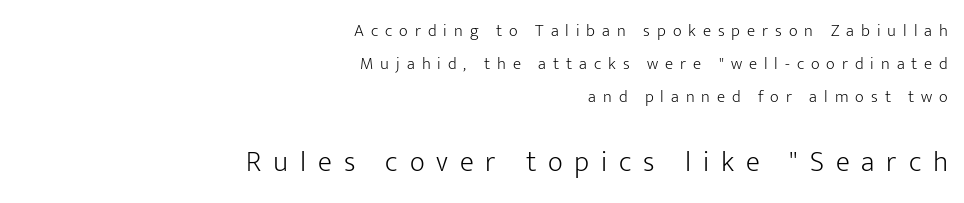
{"serif": "no", "italic": "no", "bold": "no", "weight": "light", "width": "normal", "stroke_contrast": "low", "x_height": "medium", "monospaced": "no", "underline": "no", "align": "right", "line_spacing": "loose", "line_spacing_ratio": 1.93, "letter_spacing": "wide", "letter_spacing_em": 0.41, "larger_block": "second", "size_ratio": 1.71, "glyph_px": 29}
